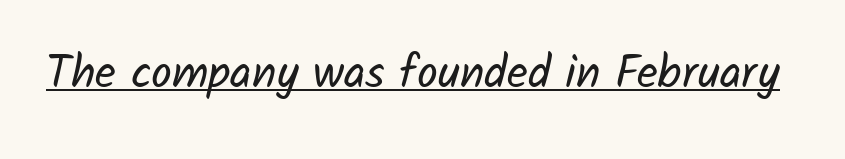
Is this a fixed-width face? No — the glyphs have proportional, varying widths. To sum up the face: it is a sans, with no serifs. Weight: not bold — regular or lighter. A typographer would call this underscored text. Does extra space separate the letters? No, they use regular spacing.
